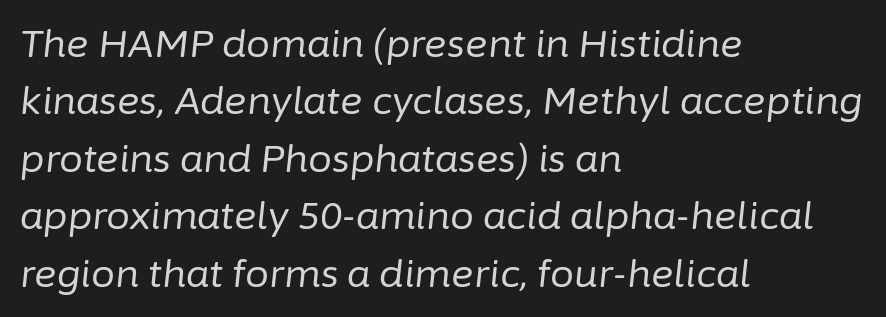
The image shows 38 px regular-weight type, italic (leaning right); set left-aligned, normal line spacing (1.51x), normal letter spacing, not underlined; low stroke contrast and a medium x-height.
